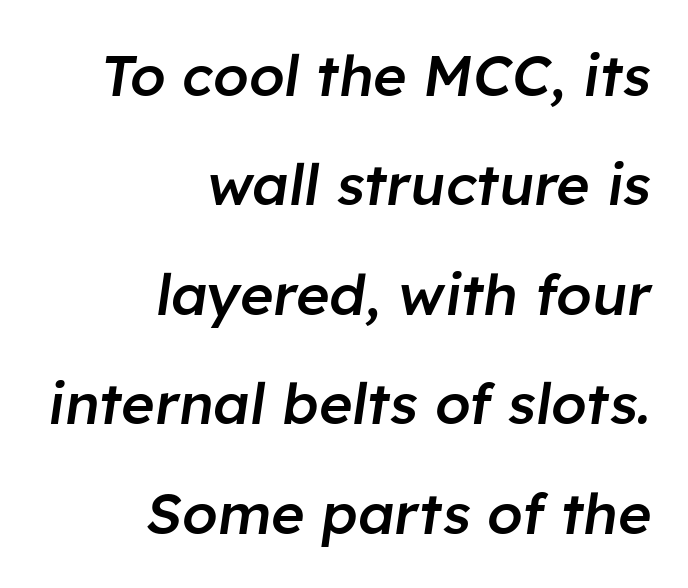
The image shows 57 px semibold type, italic (leaning right); set right-aligned, loose line spacing (1.92x), normal letter spacing, not underlined; low stroke contrast and a medium x-height.
